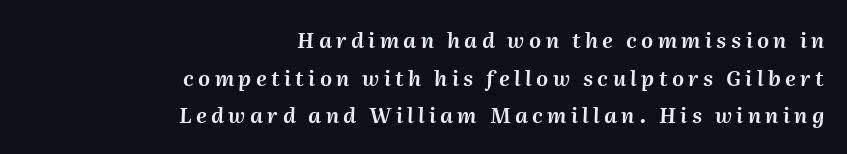
The zone under the glyphs is completely vacant. Designer's note — italics engaged. In terms of letterspacing, this is a distinctly airy, spread setting. This rendering uses right alignment, leaving the left contour irregular.
